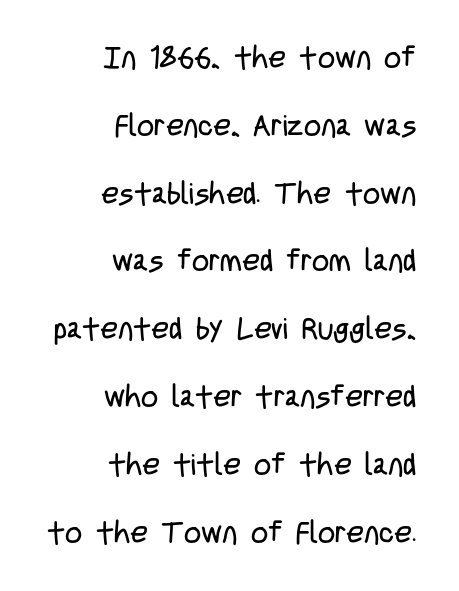
Q: Is the text bold? A: No.
Q: Is the text italic (slanted)? A: No, it is upright.
Q: Is the typeface a serif or a sans-serif typeface? A: Sans-serif.
Q: Is the text underlined? A: No.
Q: How is the paragraph aligned? A: Right-aligned.
Q: Is the spacing between letters normal or unusually wide? A: Normal.
Q: Is the spacing between lines tight, normal or loose? A: Loose.
Q: Width (condensed, normal, or wide)? A: Condensed.
Q: Stroke contrast? A: Low.
Q: x-height? A: Large.
Q: Monospaced? A: No.
